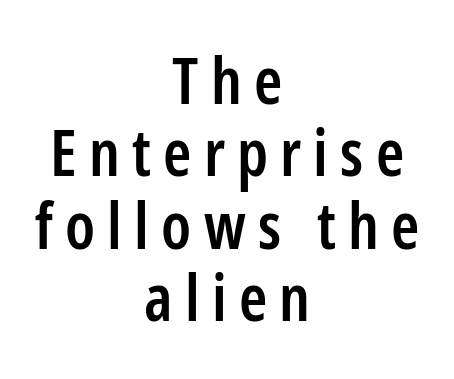
Q: Is the text bold? A: Semi-bold.
Q: Is the text italic (slanted)? A: No, it is upright.
Q: Is the typeface a serif or a sans-serif typeface? A: Sans-serif.
Q: Is the text underlined? A: No.
Q: How is the paragraph aligned? A: Centered.
Q: Is the spacing between lines tight, normal or loose? A: Tight.
Q: Width (condensed, normal, or wide)? A: Condensed.
Q: Stroke contrast? A: Low.
Q: x-height? A: Medium.
Q: Monospaced? A: No.
